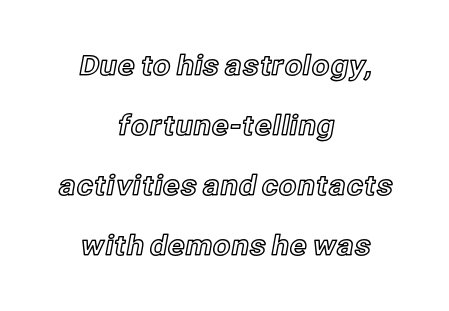
The image shows 28 px text type; set centered, loose line spacing (2.14x), normal letter spacing, not underlined; a medium x-height.
